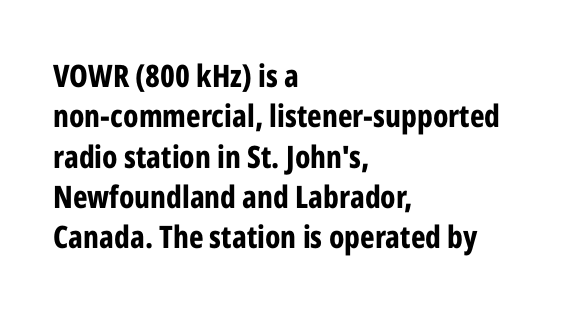
The gap between lines stays unmarked. A typesetter would mark this as roman, not italic. Thick stems and heavy bowls — unmistakably bold. Looks like regular typesetting: each glyph gets only the width it needs.
